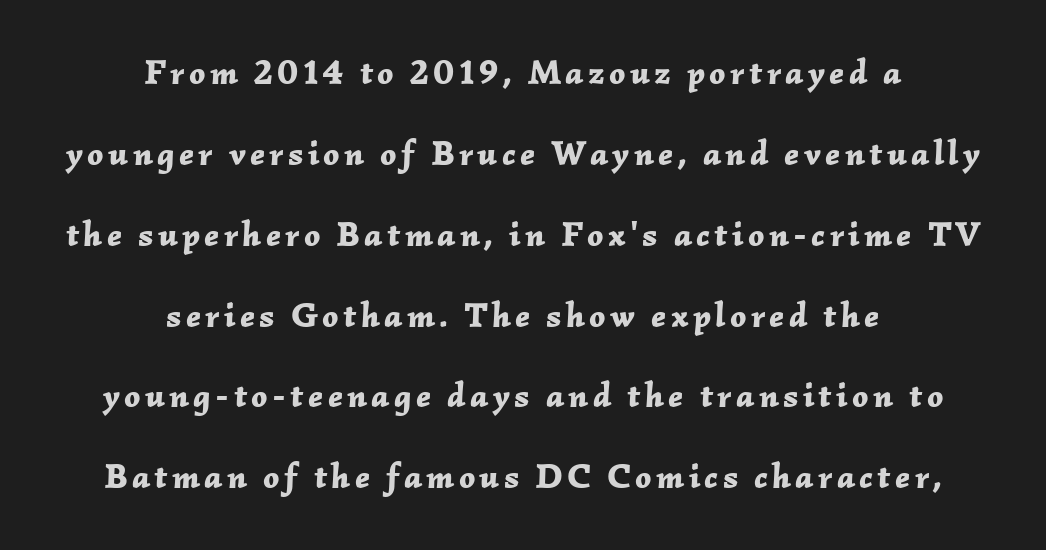
{"italic": "yes", "lean": "right", "slant_degrees": 2, "bold": "yes", "weight": "bold", "width": "normal", "stroke_contrast": "low", "x_height": "medium", "monospaced": "no", "underline": "no", "align": "center", "line_spacing": "loose", "line_spacing_ratio": 2.31, "glyph_px": 35}
